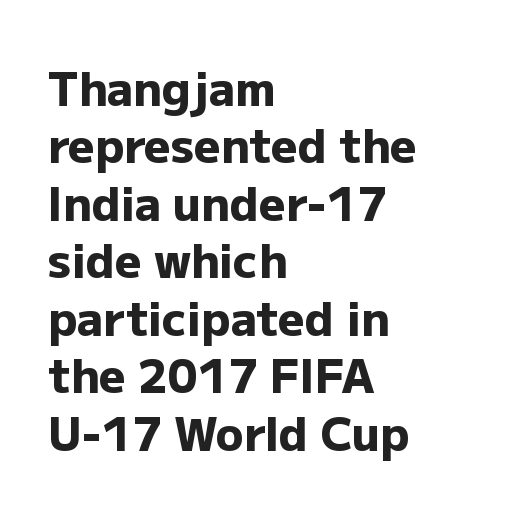
Short note: letters normally spaced. Set as a true bold cut, around the 700 mark. Tall strokes in this sample are plumb rather than angled. The gap between lines stays unmarked. Typographically, this falls in the sans-serif category.
